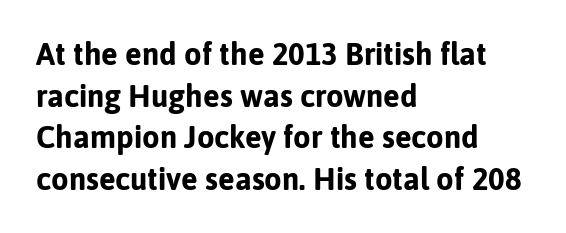
Q: Is the text bold? A: Yes.
Q: Is the text italic (slanted)? A: No, it is upright.
Q: Is the typeface a serif or a sans-serif typeface? A: Sans-serif.
Q: Is the text underlined? A: No.
Q: How is the paragraph aligned? A: Left-aligned.
Q: Is the spacing between letters normal or unusually wide? A: Normal.
Q: Is the spacing between lines tight, normal or loose? A: Normal.
Q: Width (condensed, normal, or wide)? A: Normal.
Q: Stroke contrast? A: Low.
Q: x-height? A: Medium.
Q: Monospaced? A: No.
